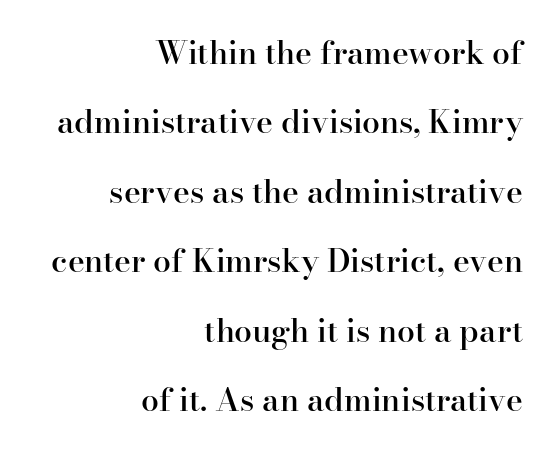
{"serif": "yes", "italic": "no", "bold": "semi", "weight": "semibold", "width": "normal", "stroke_contrast": "high", "x_height": "small", "monospaced": "no", "underline": "no", "align": "right", "line_spacing": "loose", "line_spacing_ratio": 2.17, "letter_spacing": "normal", "letter_spacing_em": 0.0, "glyph_px": 32}
